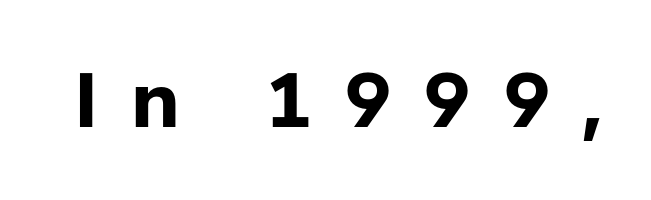
{"serif": "no", "italic": "no", "bold": "yes", "weight": "bold", "width": "normal", "stroke_contrast": "low", "x_height": "medium", "monospaced": "no", "underline": "no", "letter_spacing": "wide", "letter_spacing_em": 0.45, "glyph_px": 75}
